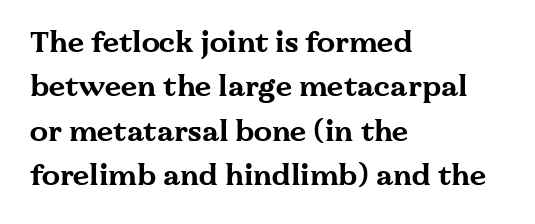
The image shows 29 px bold, wide serif type, upright; set left-aligned, normal line spacing (1.53x), normal letter spacing, not underlined; medium stroke contrast and a medium x-height.
